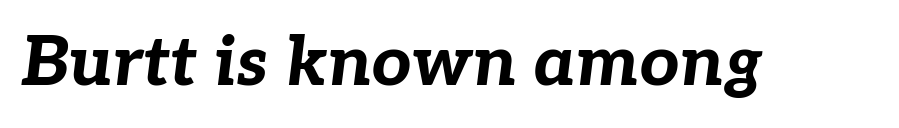
Summary of weight: heavy, a full bold. You could not count columns in this text — the font is proportionally spaced. The text carries the slant typical of an italic or oblique font. Lines of text with bare space underneath.
